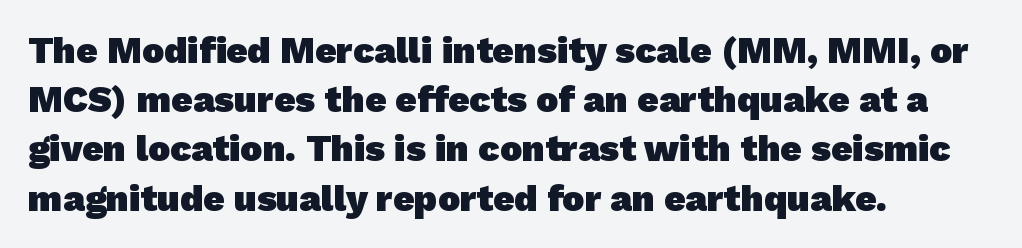
Q: Is the text bold? A: Yes.
Q: Is the typeface a serif or a sans-serif typeface? A: Sans-serif.
Q: Is the text underlined? A: No.
Q: How is the paragraph aligned? A: Left-aligned.
Q: Is the spacing between letters normal or unusually wide? A: Normal.
Q: Is the spacing between lines tight, normal or loose? A: Normal.
Q: Width (condensed, normal, or wide)? A: Normal.
Q: Stroke contrast? A: Low.
Q: x-height? A: Medium.
Q: Monospaced? A: No.
